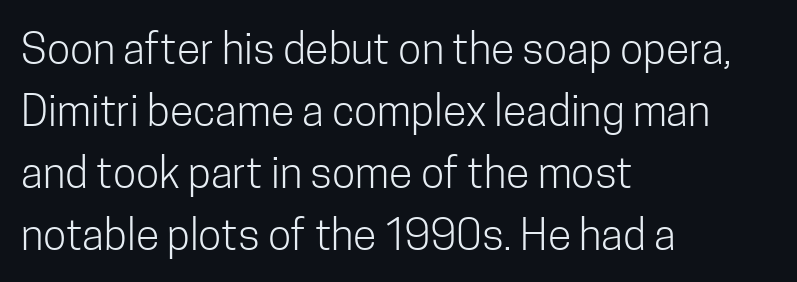
{"serif": "no", "italic": "no", "bold": "no", "weight": "light", "width": "condensed", "stroke_contrast": "low", "x_height": "medium", "monospaced": "no", "underline": "no", "align": "left", "line_spacing": "normal", "line_spacing_ratio": 1.44, "letter_spacing": "normal", "letter_spacing_em": 0.0, "glyph_px": 43}
